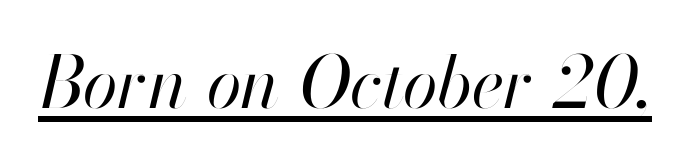
{"italic": "yes", "lean": "right", "slant_degrees": 13, "bold": "no", "weight": "regular", "width": "normal", "stroke_contrast": "high", "x_height": "small", "monospaced": "no", "underline": "yes", "letter_spacing": "normal", "letter_spacing_em": 0.0, "glyph_px": 71}
